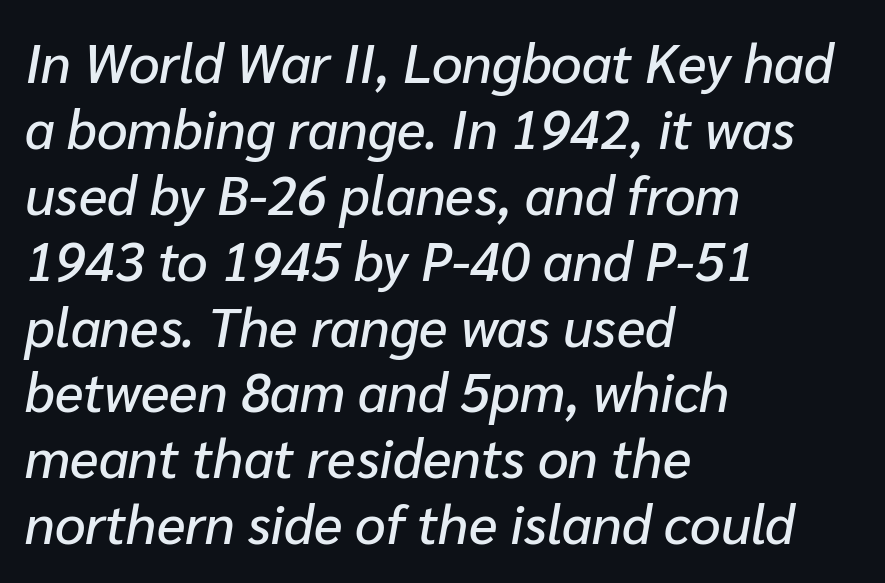
The image shows 54 px text type, italic (leaning right); set left-aligned, line spacing 1.22x, normal letter spacing, not underlined; low stroke contrast and a medium x-height.
